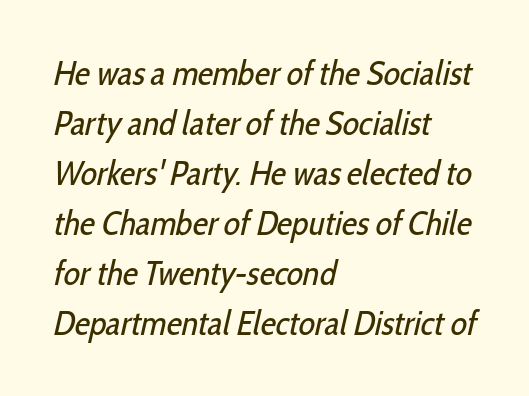
Font category for this specimen: sans-serif. Look at the tracking — it's just the regular setting, nothing added. Proportional: the letters do not fall into vertical columns. Underlining? Definitely not there. Summary of vertical rhythm: regular, with standard interline spacing. The passage shown is not bold in any degree.
